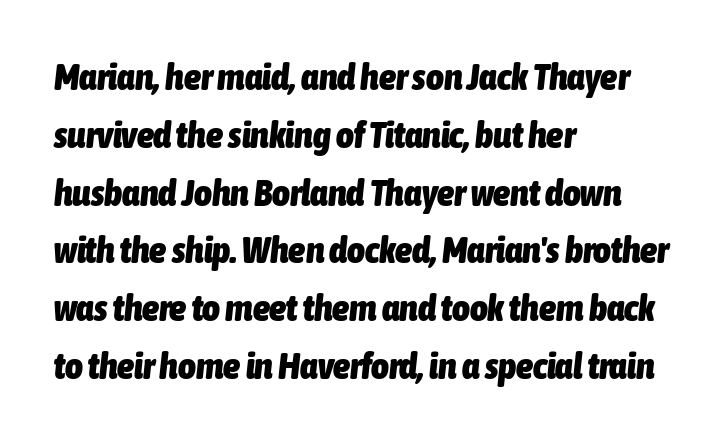
{"italic": "yes", "lean": "right", "slant_degrees": 6, "bold": "yes", "weight": "heavy", "width": "condensed", "stroke_contrast": "low", "x_height": "medium", "monospaced": "no", "underline": "no", "align": "left", "line_spacing": "normal", "line_spacing_ratio": 1.52, "letter_spacing": "normal", "letter_spacing_em": 0.0, "glyph_px": 38}
